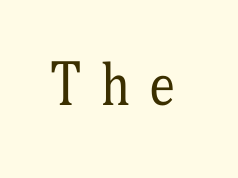
Underline: absent. These lines have a slow, spaced-out rhythm from letter to letter. Proportional: the letters do not fall into vertical columns. Counters stay open thanks to moderate or lighter strokes. Ordinary non-slanted type is in use. The type family on display is of the serif kind.
